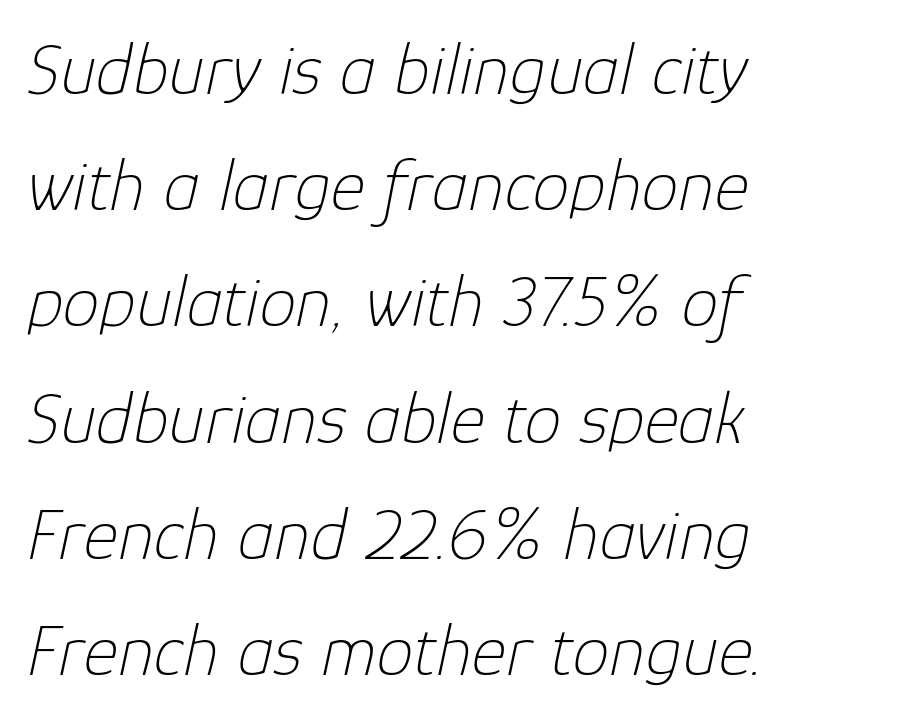
{"italic": "yes", "lean": "right", "slant_degrees": 12, "bold": "no", "weight": "thin", "width": "normal", "stroke_contrast": "low", "x_height": "medium", "monospaced": "no", "underline": "no", "align": "left", "line_spacing": "normal", "line_spacing_ratio": 1.57, "letter_spacing": "normal", "letter_spacing_em": 0.0, "glyph_px": 74}
